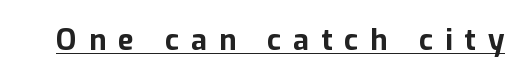
Is this a fixed-width face? No — the glyphs have proportional, varying widths. The lettering holds an erect, upright posture throughout. Strong, thick strokes mark this as bold type. This rendering employs a face without finishing strokes, i.e., a sans-serif. Emphasis is given by a line drawn under the lettering. Spacing between characters has been opened up far beyond the box default.
